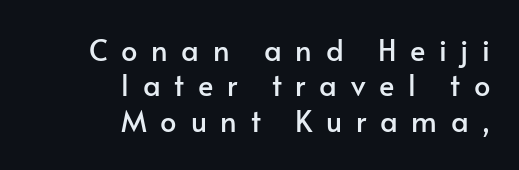
Q: Is the text italic (slanted)? A: No, it is upright.
Q: Is the typeface a serif or a sans-serif typeface? A: Sans-serif.
Q: Is the text underlined? A: No.
Q: How is the paragraph aligned? A: Right-aligned.
Q: Is the spacing between letters normal or unusually wide? A: Unusually wide.
Q: Width (condensed, normal, or wide)? A: Normal.
Q: Stroke contrast? A: Low.
Q: x-height? A: Small.
Q: Monospaced? A: No.
